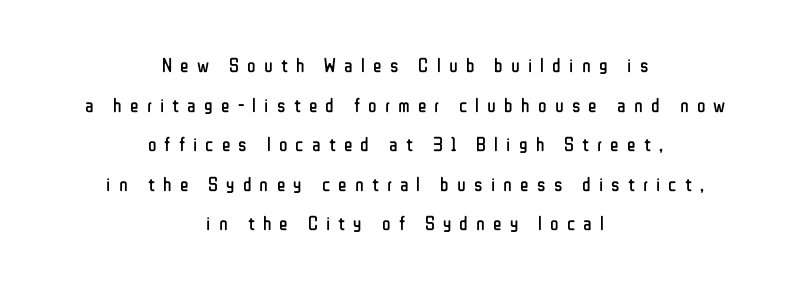
Q: Is the text bold? A: No.
Q: Is the text italic (slanted)? A: No, it is upright.
Q: Is the text underlined? A: No.
Q: How is the paragraph aligned? A: Centered.
Q: Is the spacing between letters normal or unusually wide? A: Unusually wide.
Q: Is the spacing between lines tight, normal or loose? A: Loose.
